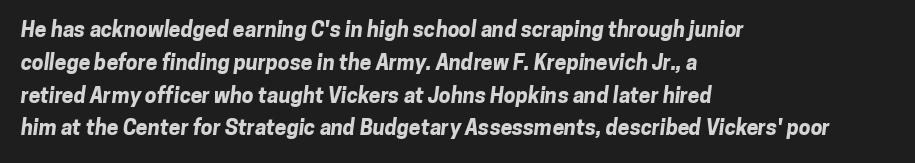
The baseline area is clear. Does extra space separate the letters? No, they use regular spacing. Evenly set lines give the paragraph a standard silhouette. These words are printed bold, with thick strokes throughout. Is the block centered? No — it sits flush against the left margin.
